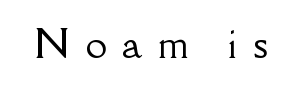
The image shows 38 px serif type, upright; set unusually wide letter spacing (+0.4 em), not underlined; low stroke contrast and a small x-height.
